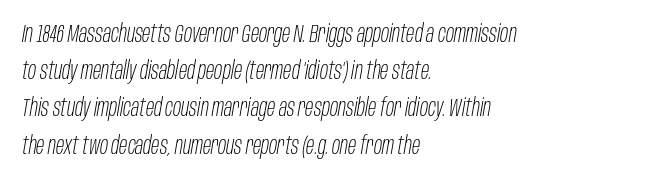
{"italic": "yes", "lean": "right", "slant_degrees": 10, "bold": "no", "underline": "no", "align": "left", "line_spacing": "normal", "line_spacing_ratio": 1.55, "letter_spacing": "normal", "letter_spacing_em": 0.0, "glyph_px": 24}
